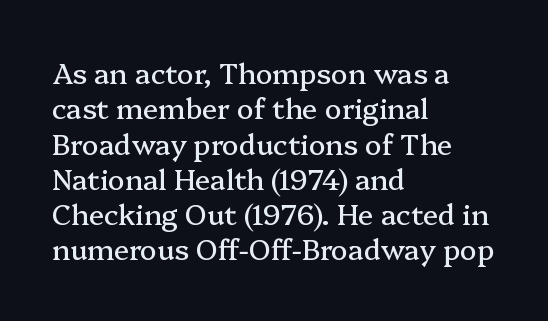
The specimen omits any rule beneath the text block's lines. Students, note that the glyphs here touch the page at normal intervals. The passage shown is typeset with a serif family. Varying glyph widths throughout — classic text-font behaviour. These lines were composed using upright roman letters.
